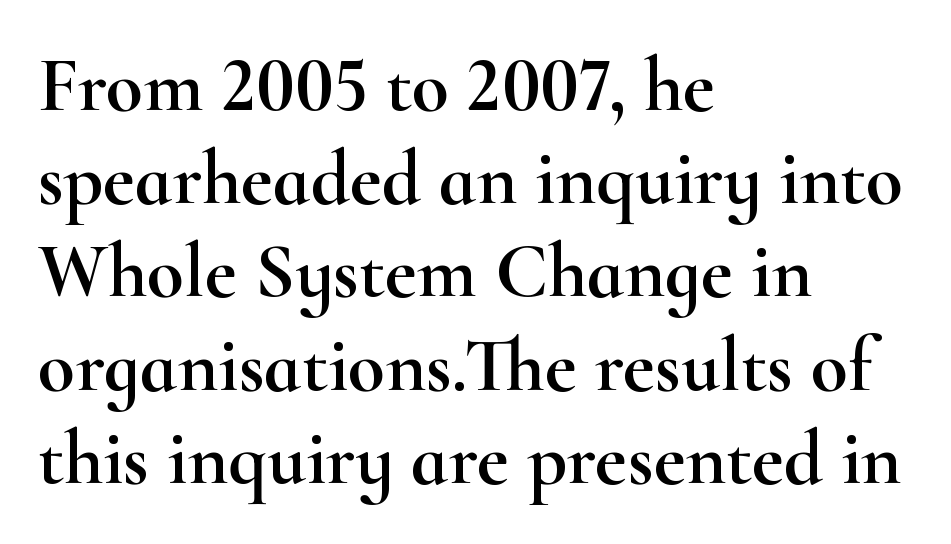
{"serif": "yes", "italic": "no", "width": "wide", "stroke_contrast": "high", "x_height": "small", "monospaced": "no", "underline": "no", "align": "left", "line_spacing_ratio": 1.21, "letter_spacing": "normal", "letter_spacing_em": 0.0, "glyph_px": 77}
